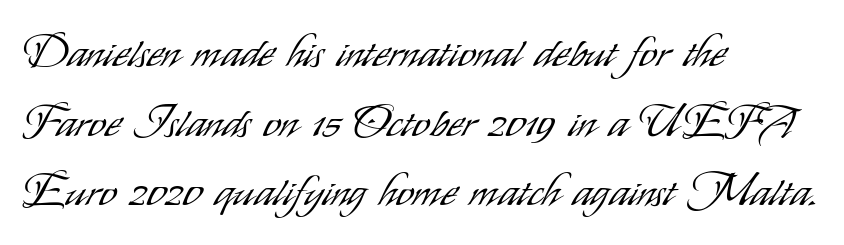
{"serif": "no", "bold": "no", "weight": "light", "width": "condensed", "stroke_contrast": "low", "x_height": "small", "monospaced": "no", "underline": "no", "align": "left", "line_spacing": "normal", "line_spacing_ratio": 1.58, "letter_spacing": "normal", "letter_spacing_em": 0.0, "glyph_px": 44}
